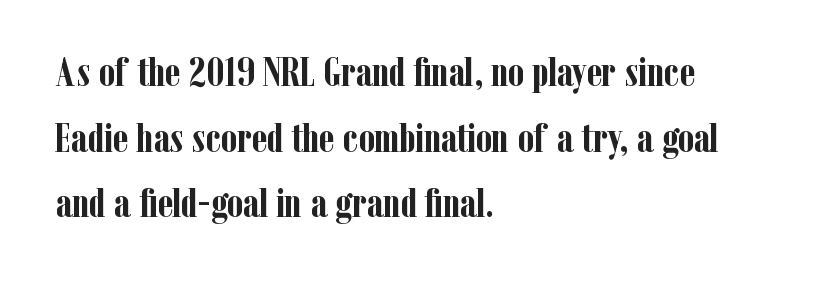
Leading matches the norm, producing a regular column. Is the letter spacing exaggerated? No — it looks like the ordinary default. The font is running at its bold setting. This sample uses a serif face. Which margin do the lines hug? The left one — the right edge is uneven. This sample has the flowing, uneven cadence of proportional lettering.
